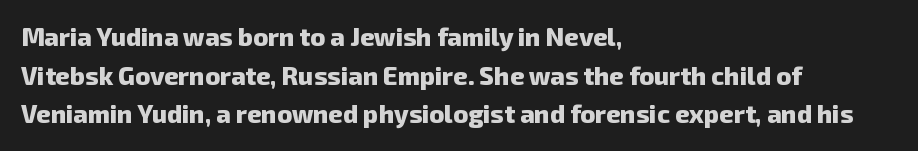
Q: Is the text bold? A: Yes.
Q: Is the text underlined? A: No.
Q: How is the paragraph aligned? A: Left-aligned.
Q: Is the spacing between letters normal or unusually wide? A: Normal.
Q: Is the spacing between lines tight, normal or loose? A: Normal.
